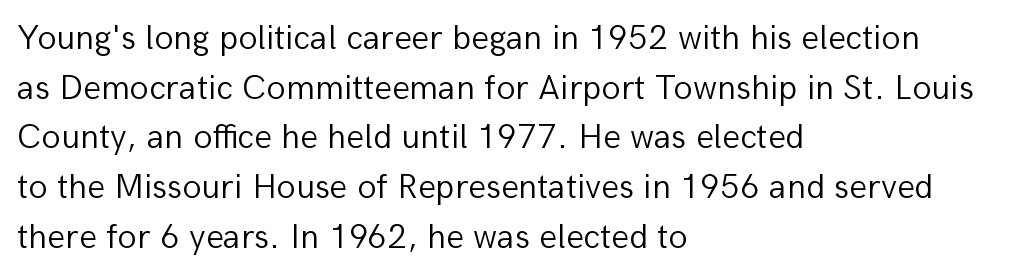
Q: Is the text bold? A: No.
Q: Is the text italic (slanted)? A: No, it is upright.
Q: Is the typeface a serif or a sans-serif typeface? A: Sans-serif.
Q: Is the text underlined? A: No.
Q: How is the paragraph aligned? A: Left-aligned.
Q: Is the spacing between letters normal or unusually wide? A: Normal.
Q: Is the spacing between lines tight, normal or loose? A: Normal.
Q: Width (condensed, normal, or wide)? A: Normal.
Q: Stroke contrast? A: Low.
Q: x-height? A: Medium.
Q: Monospaced? A: No.
